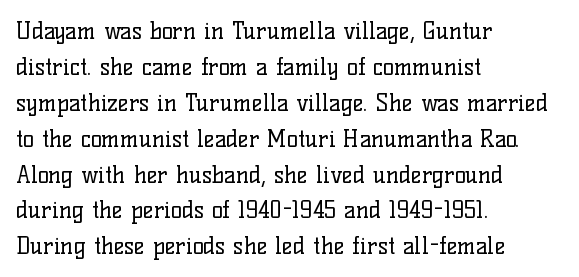
The foot of each line stays bare and open. It's the straight-up-and-down kind of type. The gaps between neighbouring characters are ordinary and unremarkable. A normal amount of white space separates one row of letters from the next. Typeset ragged right — the left edge is the straight one. Is the stroke heavy? The answer is a plain regular-or-lighter.
